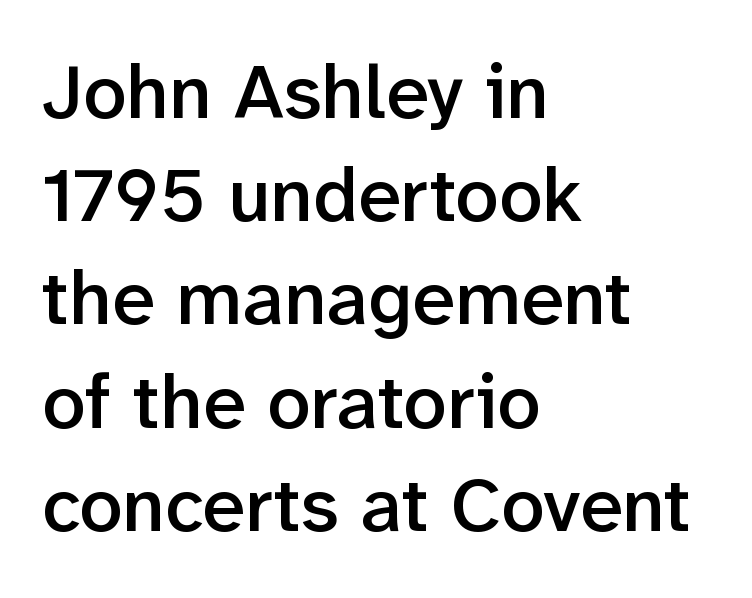
Q: Is the text bold? A: Semi-bold.
Q: Is the text italic (slanted)? A: No, it is upright.
Q: Is the typeface a serif or a sans-serif typeface? A: Sans-serif.
Q: Is the text underlined? A: No.
Q: How is the paragraph aligned? A: Left-aligned.
Q: Is the spacing between letters normal or unusually wide? A: Normal.
Q: Is the spacing between lines tight, normal or loose? A: Normal.
Q: Width (condensed, normal, or wide)? A: Normal.
Q: Stroke contrast? A: Low.
Q: x-height? A: Medium.
Q: Monospaced? A: No.
